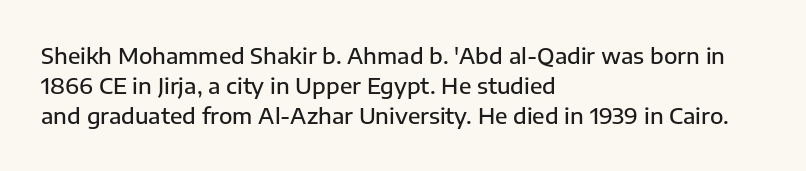
The image shows 22 px text type, upright; set left-aligned, normal line spacing (1.37x), normal letter spacing, not underlined.
